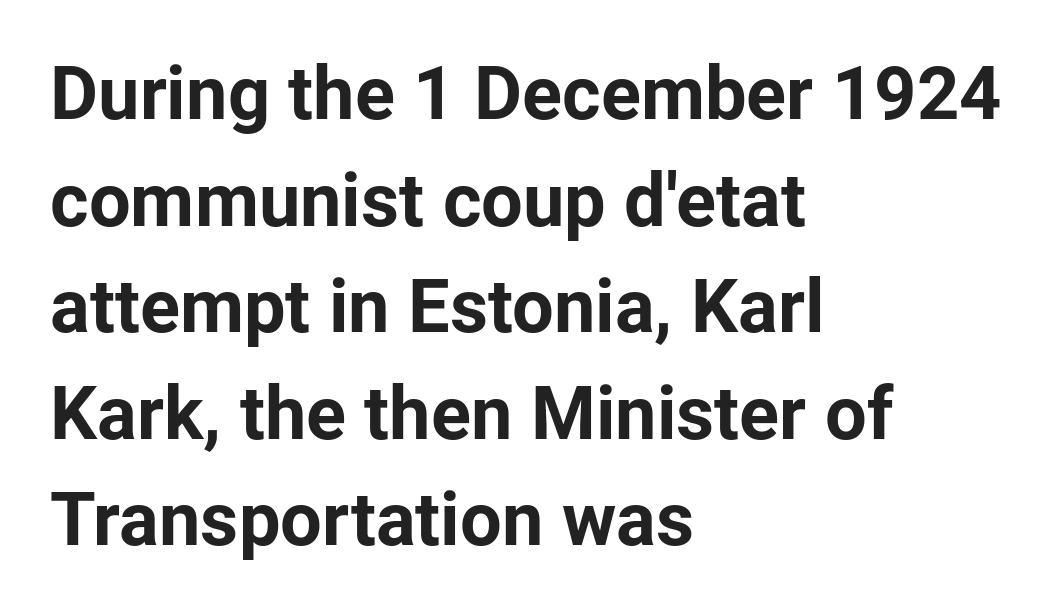
You'd pick this weight for a headline — it's a proper bold. Letter spacing: default. Casual observation: everything's shoved over to the left. These lines were composed using upright roman letters.
